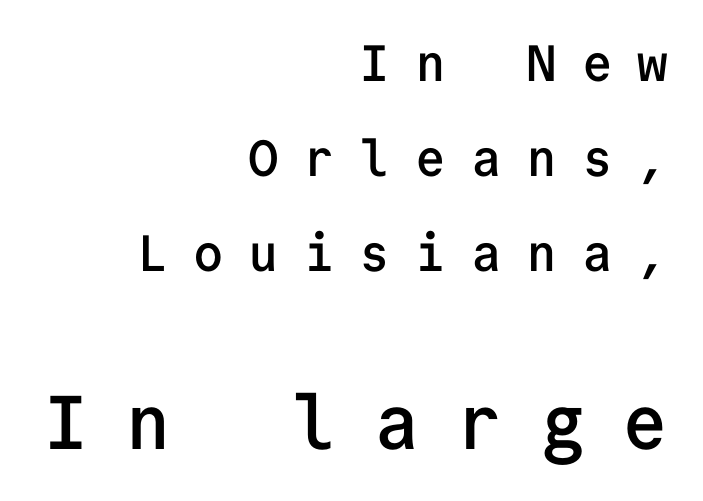
The image shows 76 px semibold sans-serif type, upright, monospaced; set right-aligned, line spacing 1.86x, unusually wide letter spacing (+0.49 em), not underlined; the second (bottom) block is 1.49x larger; low stroke contrast and a medium x-height.
